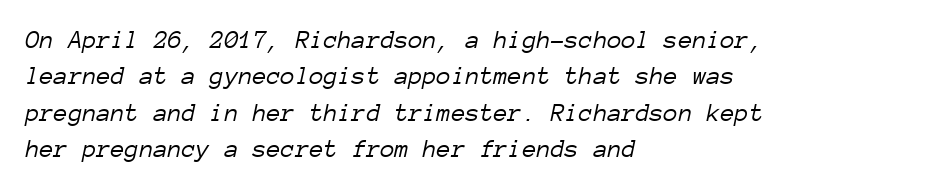
Q: Is the text bold? A: No.
Q: Is the text italic (slanted)? A: Yes, it leans right by about 12 degrees.
Q: Is the text underlined? A: No.
Q: How is the paragraph aligned? A: Left-aligned.
Q: Is the spacing between letters normal or unusually wide? A: Normal.
Q: Is the spacing between lines tight, normal or loose? A: Normal.
